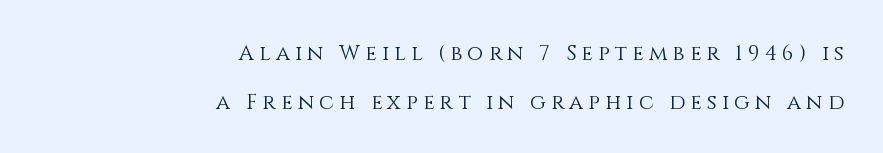
The image shows 21 px text type, upright; set right-aligned, loose line spacing (2.32x), unusually wide letter spacing (+0.25 em), not underlined.
